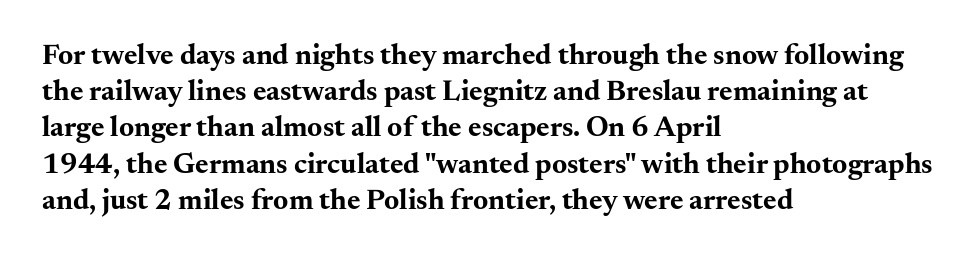
The image shows 29 px bold, wide serif type, upright; set left-aligned, normal line spacing (1.25x), normal letter spacing, not underlined; medium stroke contrast and a small x-height.
